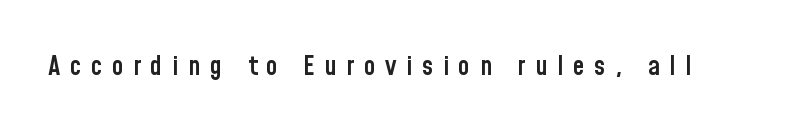
The image shows 27 px text type, upright; set unusually wide letter spacing (+0.35 em), not underlined.
